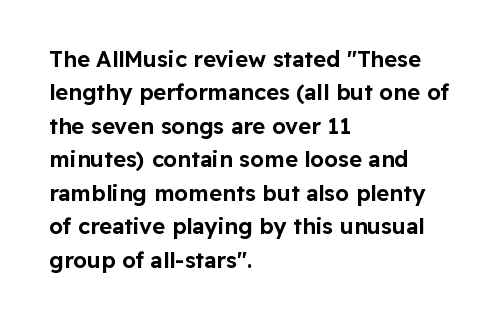
Regarding leading, the lines here are spaced in the standard way. The typography opts for an upright posture over an oblique one. Caption: multi-line text, flush left, ragged right. Nothing unusual about the tracking: characters are spaced as the font intends.
